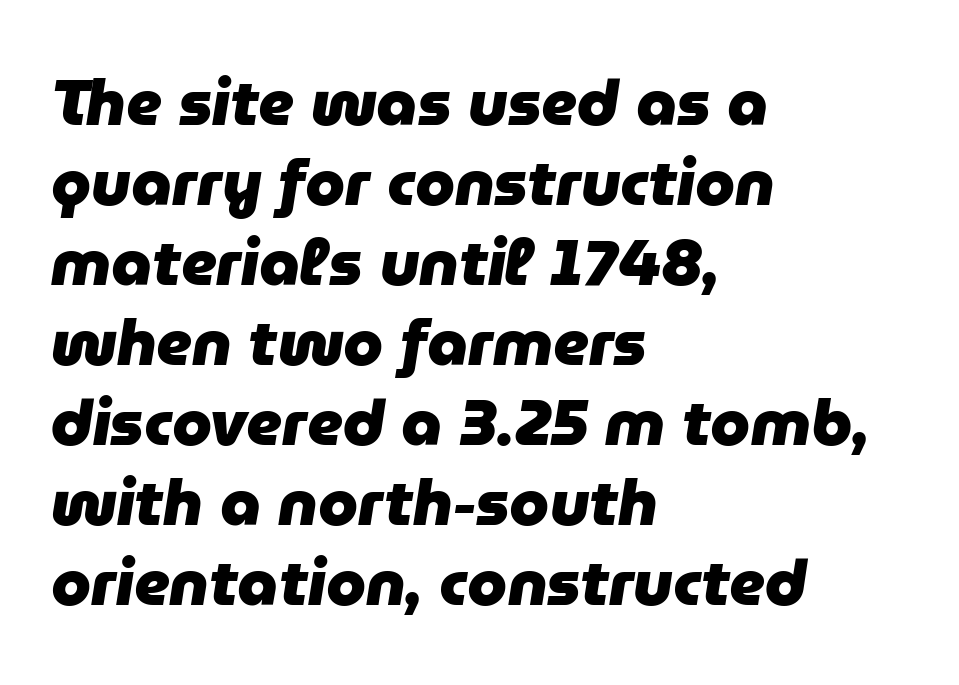
{"italic": "yes", "lean": "right", "slant_degrees": 9, "bold": "yes", "weight": "heavy", "width": "normal", "stroke_contrast": "low", "x_height": "medium", "monospaced": "no", "underline": "no", "align": "left", "line_spacing": "normal", "line_spacing_ratio": 1.25, "letter_spacing": "normal", "letter_spacing_em": 0.0, "glyph_px": 64}
